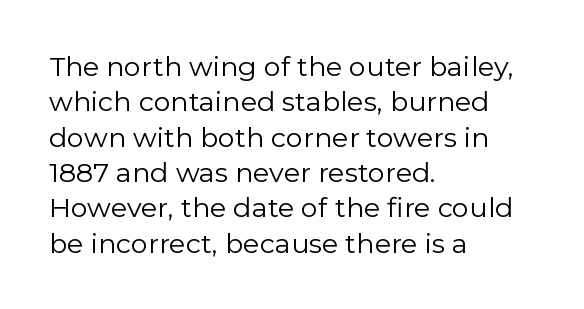
Q: Is the text bold? A: No.
Q: Is the text italic (slanted)? A: No, it is upright.
Q: Is the text underlined? A: No.
Q: How is the paragraph aligned? A: Left-aligned.
Q: Is the spacing between letters normal or unusually wide? A: Normal.
Q: Is the spacing between lines tight, normal or loose? A: Normal.
